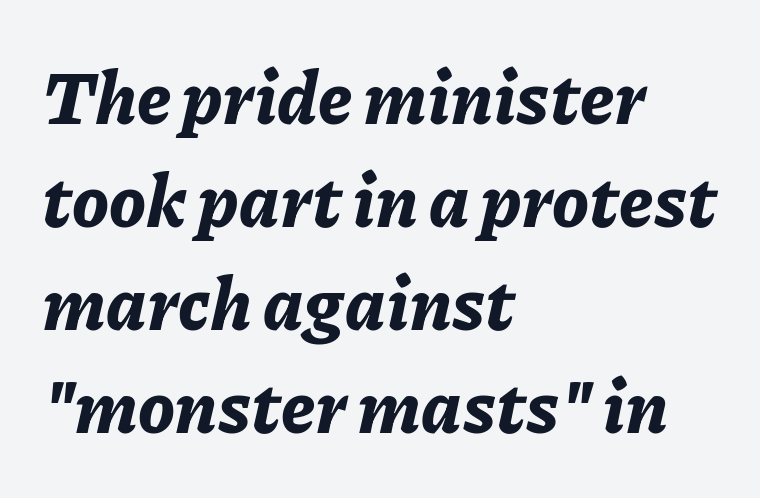
Q: Is the text bold? A: Yes.
Q: Is the text italic (slanted)? A: Yes, it leans right by about 11 degrees.
Q: Is the text underlined? A: No.
Q: How is the paragraph aligned? A: Left-aligned.
Q: Is the spacing between letters normal or unusually wide? A: Normal.
Q: Is the spacing between lines tight, normal or loose? A: Normal.
Q: Width (condensed, normal, or wide)? A: Normal.
Q: Stroke contrast? A: Low.
Q: x-height? A: Medium.
Q: Monospaced? A: No.
